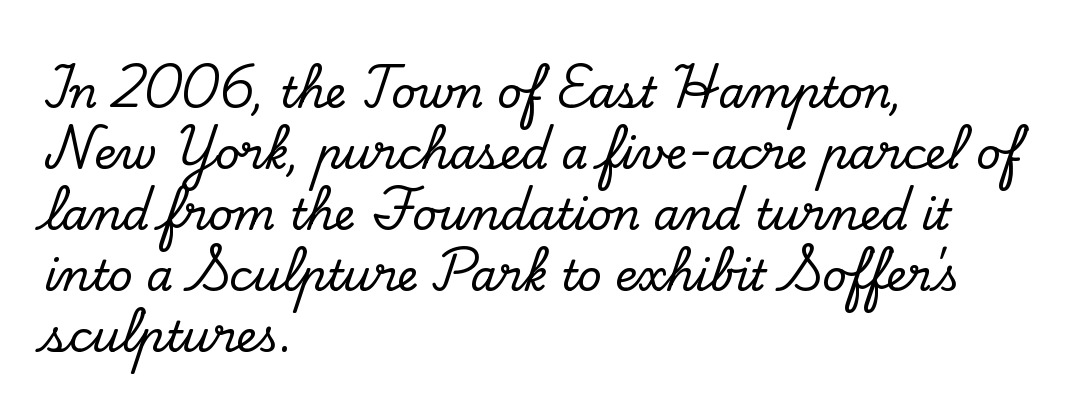
{"serif": "yes", "width": "normal", "stroke_contrast": "low", "x_height": "small", "monospaced": "no", "underline": "no", "align": "left", "line_spacing": "normal", "line_spacing_ratio": 1.42, "letter_spacing": "normal", "letter_spacing_em": 0.0, "glyph_px": 43}
